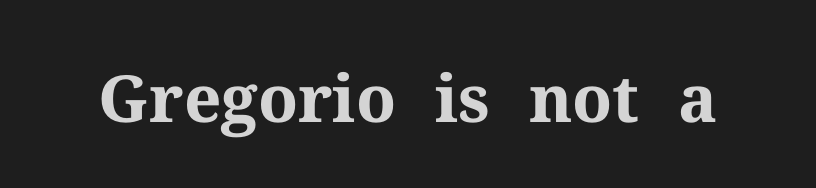
Q: Is the text bold? A: Yes.
Q: Is the text italic (slanted)? A: No, it is upright.
Q: Is the typeface a serif or a sans-serif typeface? A: Serif.
Q: Is the text underlined? A: No.
Q: Is the spacing between letters normal or unusually wide? A: Normal.
Q: Width (condensed, normal, or wide)? A: Normal.
Q: Stroke contrast? A: Medium.
Q: x-height? A: Medium.
Q: Monospaced? A: No.
